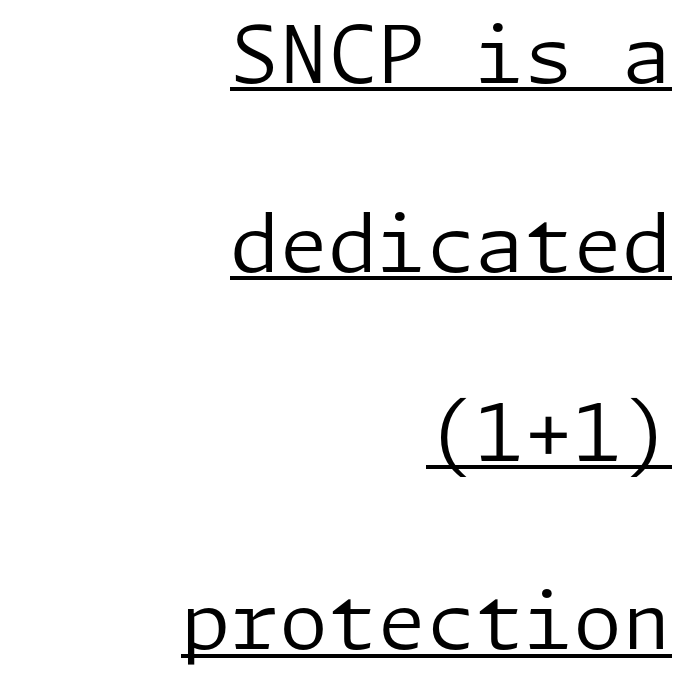
Q: Is the text bold? A: No.
Q: Is the text italic (slanted)? A: No, it is upright.
Q: Is the typeface a serif or a sans-serif typeface? A: Sans-serif.
Q: Is the text underlined? A: Yes.
Q: How is the paragraph aligned? A: Right-aligned.
Q: Is the spacing between letters normal or unusually wide? A: Normal.
Q: Is the spacing between lines tight, normal or loose? A: Loose.
Q: Width (condensed, normal, or wide)? A: Normal.
Q: Stroke contrast? A: Low.
Q: x-height? A: Medium.
